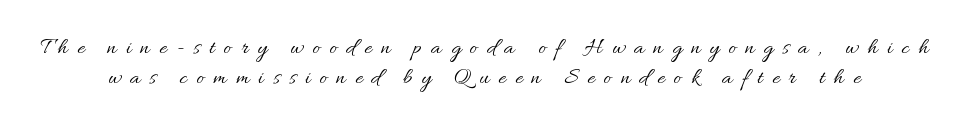
Q: Is the text bold? A: No.
Q: Is the text italic (slanted)? A: Yes.
Q: Is the text underlined? A: No.
Q: Is the spacing between letters normal or unusually wide? A: Unusually wide.
Q: Is the spacing between lines tight, normal or loose? A: Normal.
